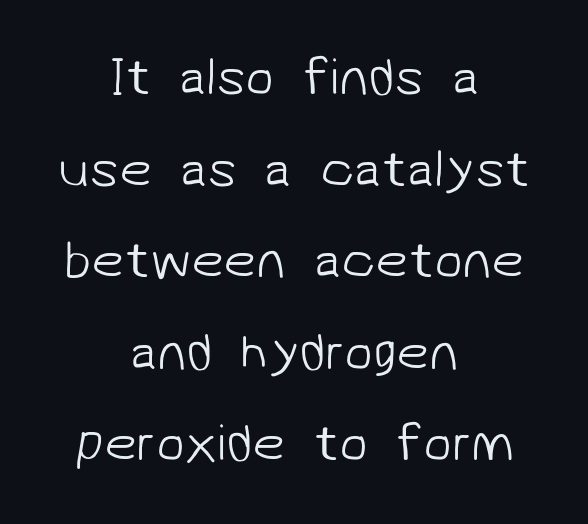
Q: Is the text bold? A: No.
Q: Is the typeface a serif or a sans-serif typeface? A: Sans-serif.
Q: Is the text underlined? A: No.
Q: How is the paragraph aligned? A: Centered.
Q: Is the spacing between letters normal or unusually wide? A: Normal.
Q: Width (condensed, normal, or wide)? A: Normal.
Q: Stroke contrast? A: Low.
Q: x-height? A: Medium.
Q: Monospaced? A: No.
